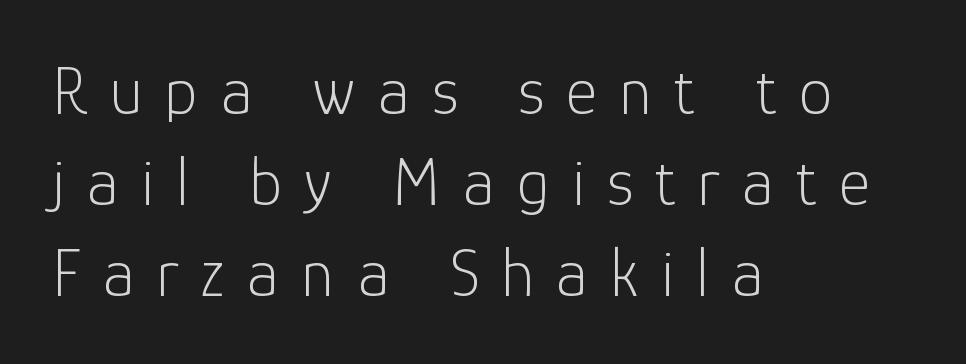
Leading matches the norm, producing a regular column. Looks like regular typesetting: each glyph gets only the width it needs. No feet cap the strokes, marking this as sans-serif type. The text block is weighted toward the left margin, trailing off unevenly rightward.
